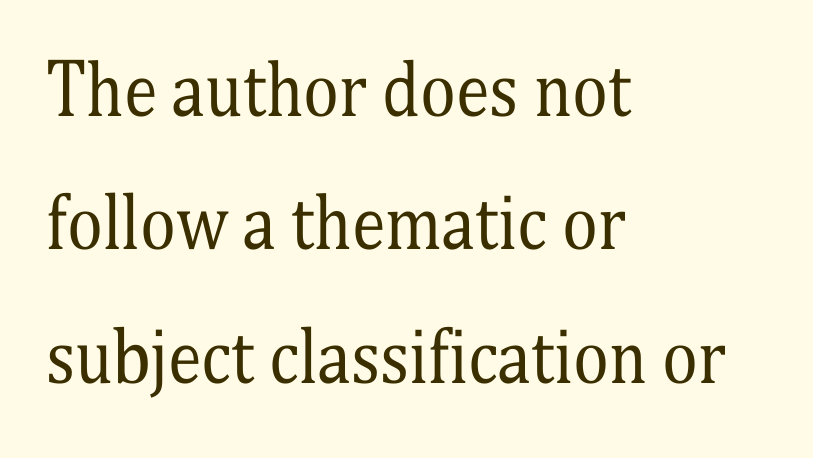
The face used here is proportionally spaced, like ordinary book or web type. Vertical spacing — loose. The string is rendered with underlining switched off. Notice how the passage keeps a crisp vertical edge on the left only. The passage shown is not bold in any degree. The axis of the letterforms is exactly vertical.
